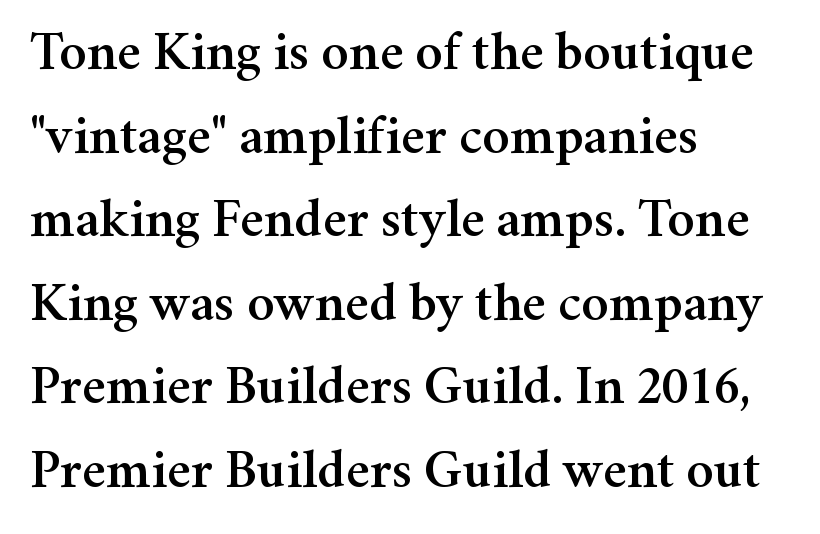
{"serif": "yes", "italic": "no", "width": "normal", "stroke_contrast": "medium", "x_height": "medium", "monospaced": "no", "underline": "no", "align": "left", "line_spacing": "normal", "line_spacing_ratio": 1.52, "letter_spacing": "normal", "letter_spacing_em": 0.0, "glyph_px": 55}
